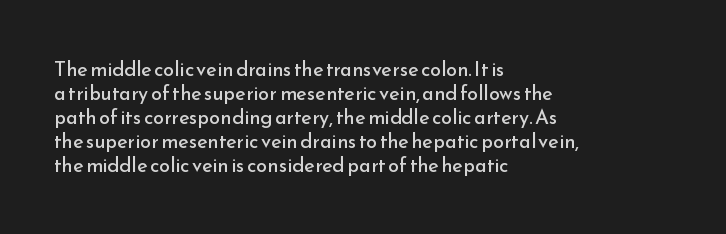
The image shows 20 px text type, upright; set left-aligned, line spacing 1.2x, normal letter spacing, not underlined.
